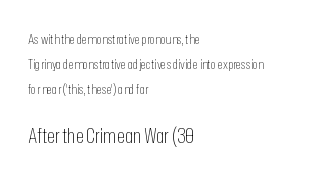
Q: Is the text bold? A: No.
Q: Is the text italic (slanted)? A: No, it is upright.
Q: Is the text underlined? A: No.
Q: How is the paragraph aligned? A: Left-aligned.
Q: Is the spacing between letters normal or unusually wide? A: Normal.
Q: Which block of text is set in a larger size, the first (top) or the second (bottom)? A: The second (bottom) one.
